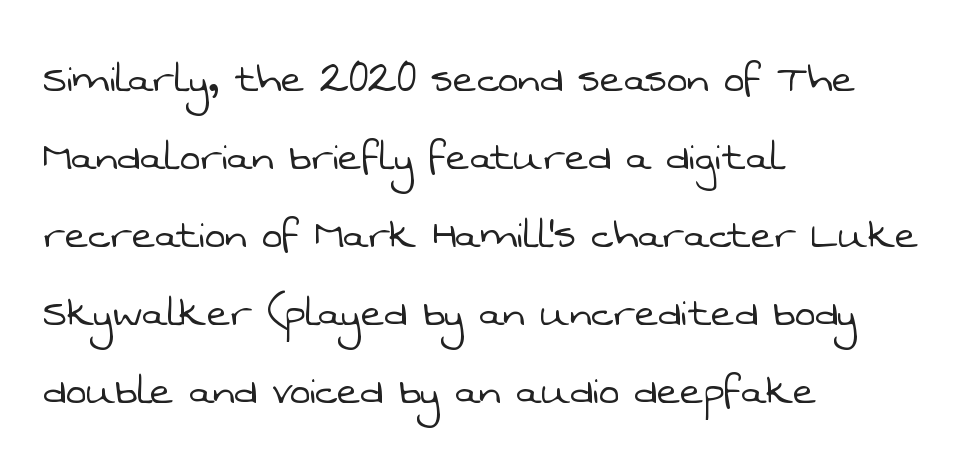
{"serif": "no", "bold": "no", "weight": "light", "width": "normal", "stroke_contrast": "low", "x_height": "medium", "monospaced": "no", "underline": "no", "align": "left", "line_spacing": "normal", "line_spacing_ratio": 1.59, "letter_spacing": "normal", "letter_spacing_em": 0.0, "glyph_px": 49}
